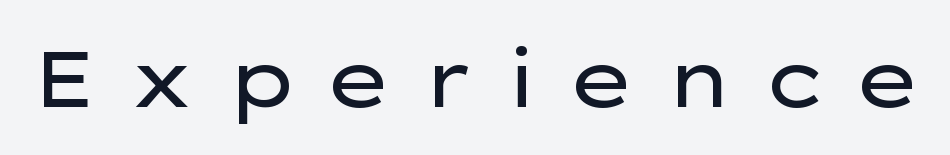
{"serif": "no", "italic": "no", "bold": "no", "weight": "regular", "width": "wide", "stroke_contrast": "low", "x_height": "medium", "monospaced": "no", "underline": "no", "letter_spacing": "wide", "letter_spacing_em": 0.34, "glyph_px": 79}
